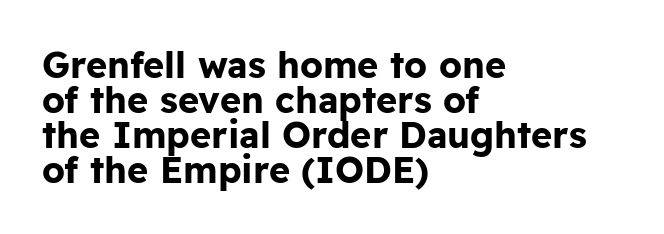
Is this a fixed-width face? No — the glyphs have proportional, varying widths. Only glyphs here, with clear space below each row. Examine the stroke ends and you'll find no serifs. Look at the tracking — it's just the regular setting, nothing added. Weight: bold.
